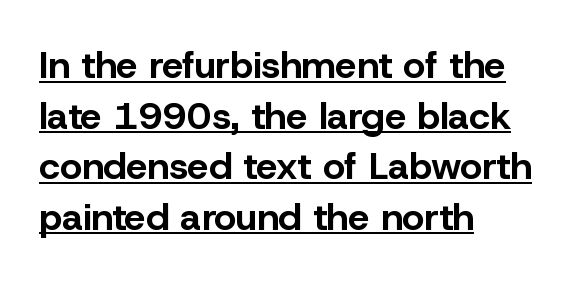
The image shows 38 px bold sans-serif type, upright; set left-aligned, normal line spacing (1.33x), normal letter spacing, underlined; low stroke contrast and a medium x-height.
